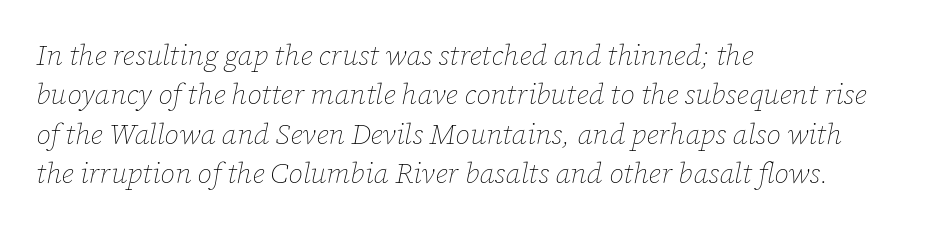
Characters are canted at an angle relative to the baseline's perpendicular. Descenders are the only things crossing below the line. The rendering keeps characters at their native spacing. You could not count columns in this text — the font is proportionally spaced. Layout note: lines flush left. Counters stay open thanks to moderate or lighter strokes.
